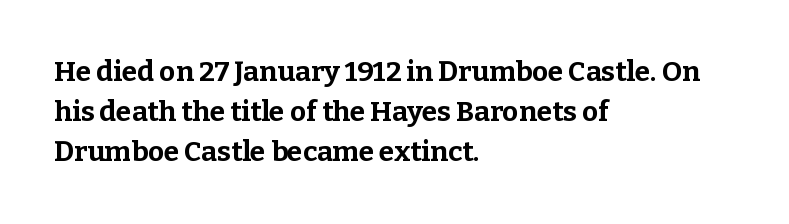
The image shows 28 px bold serif type, upright; set left-aligned, normal line spacing (1.43x), normal letter spacing, not underlined; low stroke contrast and a medium x-height.
